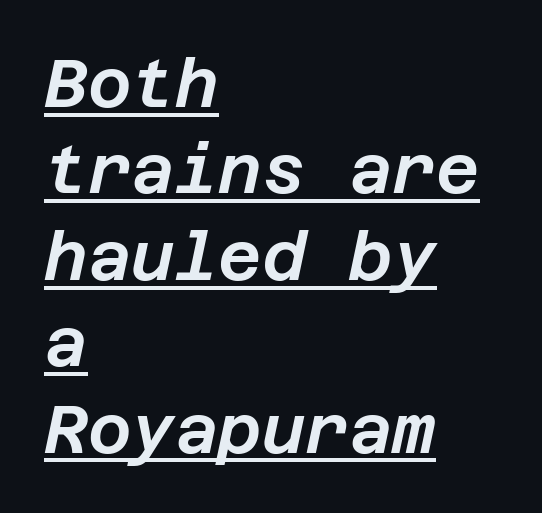
The image shows 67 px text type, italic (leaning right); set left-aligned, normal line spacing (1.29x), normal letter spacing, underlined; low stroke contrast and a large x-height.
